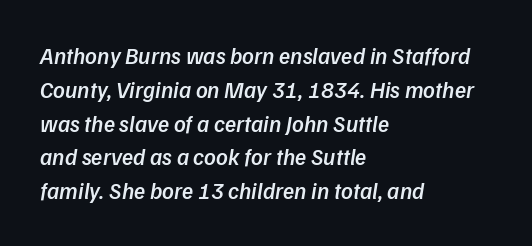
Set as a demibold, roughly 600 on the weight scale. The face used here is rendered with its standard letterfit. Horizontal bands of white between lines are of average thickness. Short and long lines alike share a common starting point at left.
